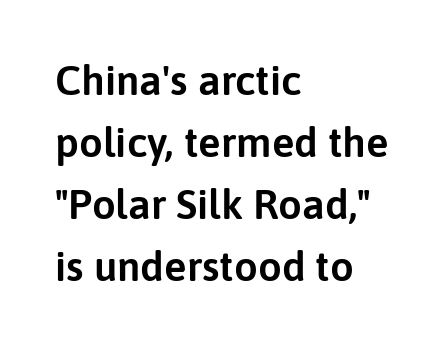
The image shows 42 px sans-serif type, upright; set left-aligned, normal line spacing (1.48x), normal letter spacing, not underlined; low stroke contrast and a medium x-height.
